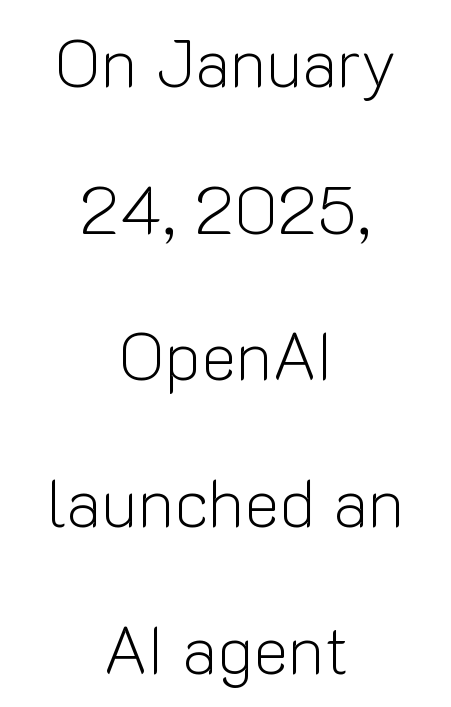
Q: Is the text bold? A: No.
Q: Is the text italic (slanted)? A: No, it is upright.
Q: Is the typeface a serif or a sans-serif typeface? A: Sans-serif.
Q: Is the text underlined? A: No.
Q: How is the paragraph aligned? A: Centered.
Q: Is the spacing between letters normal or unusually wide? A: Normal.
Q: Is the spacing between lines tight, normal or loose? A: Loose.
Q: Width (condensed, normal, or wide)? A: Normal.
Q: Stroke contrast? A: Low.
Q: x-height? A: Medium.
Q: Monospaced? A: No.
